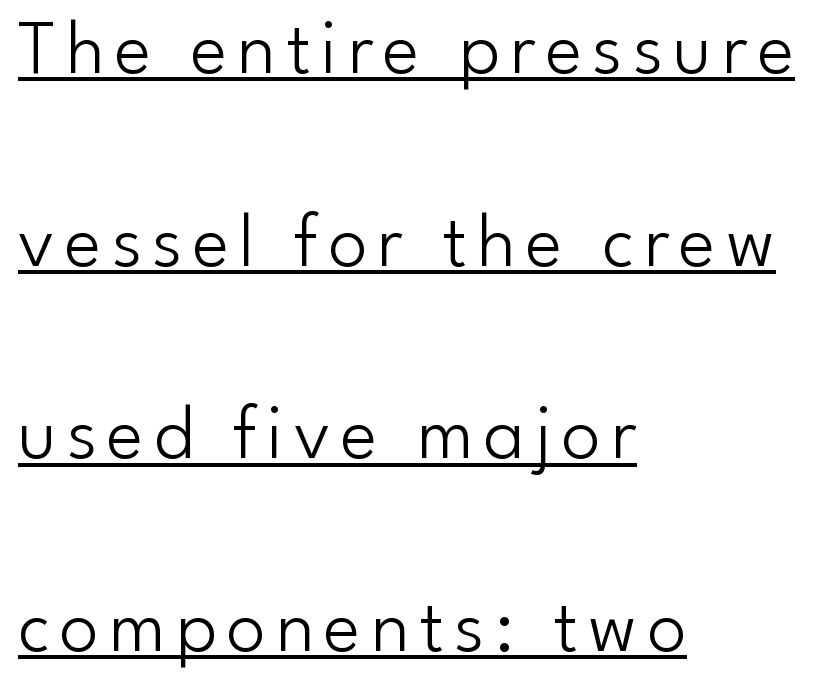
{"serif": "no", "italic": "no", "bold": "no", "weight": "light", "width": "normal", "stroke_contrast": "low", "x_height": "small", "monospaced": "no", "underline": "yes", "align": "left", "line_spacing": "loose", "line_spacing_ratio": 2.47, "glyph_px": 78}
